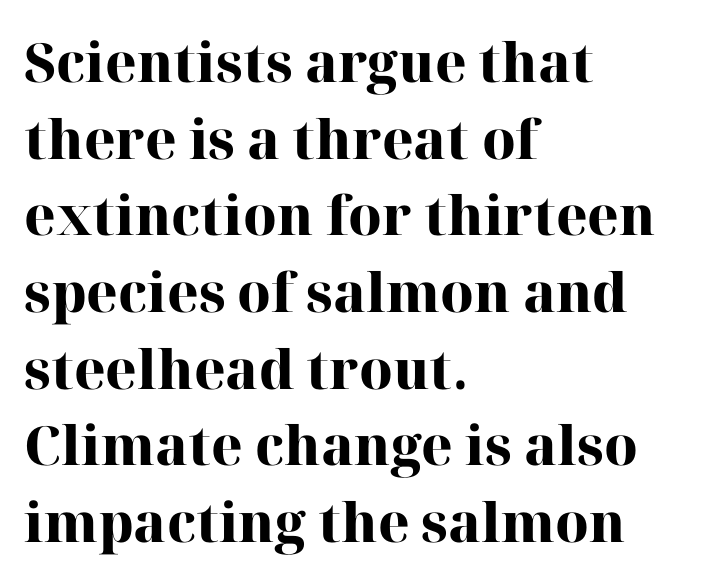
Q: Is the text bold? A: Yes.
Q: Is the text italic (slanted)? A: No, it is upright.
Q: Is the typeface a serif or a sans-serif typeface? A: Serif.
Q: Is the text underlined? A: No.
Q: How is the paragraph aligned? A: Left-aligned.
Q: Is the spacing between letters normal or unusually wide? A: Normal.
Q: Is the spacing between lines tight, normal or loose? A: Normal.
Q: Width (condensed, normal, or wide)? A: Normal.
Q: Stroke contrast? A: High.
Q: x-height? A: Medium.
Q: Monospaced? A: No.
